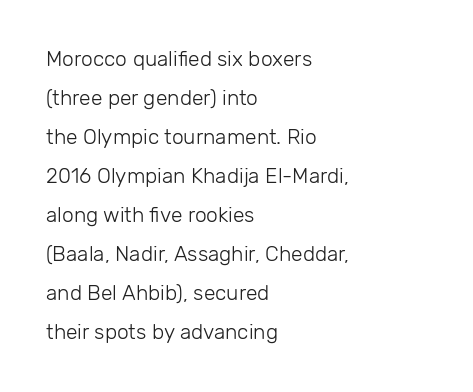
{"italic": "no", "bold": "no", "underline": "no", "align": "left", "line_spacing_ratio": 1.86, "letter_spacing": "normal", "letter_spacing_em": 0.0, "glyph_px": 21}
